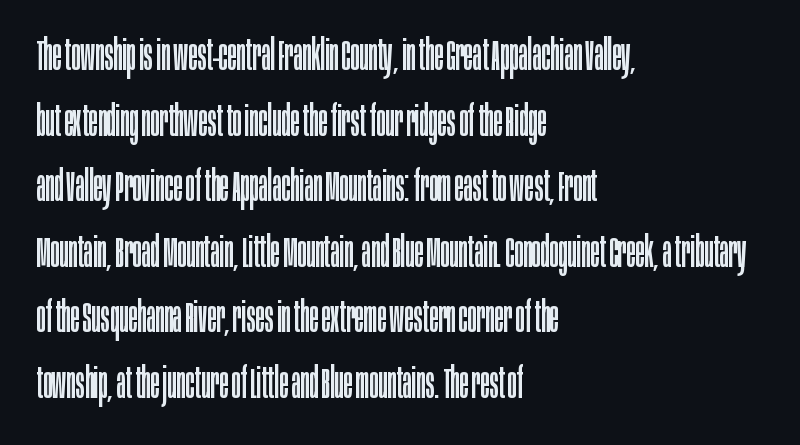
The image shows 42 px regular-weight, condensed sans-serif type, upright; set left-aligned, normal line spacing (1.56x), normal letter spacing, not underlined; low stroke contrast and a large x-height.
